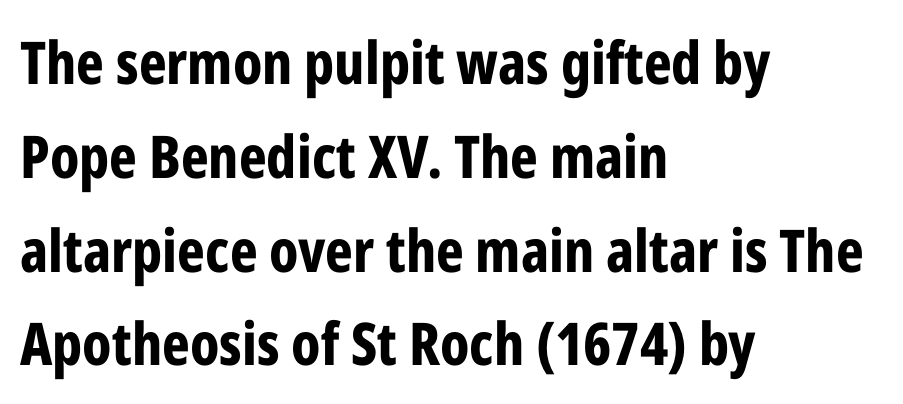
Q: Is the text bold? A: Yes.
Q: Is the text italic (slanted)? A: No, it is upright.
Q: Is the typeface a serif or a sans-serif typeface? A: Sans-serif.
Q: Is the text underlined? A: No.
Q: How is the paragraph aligned? A: Left-aligned.
Q: Is the spacing between letters normal or unusually wide? A: Normal.
Q: Is the spacing between lines tight, normal or loose? A: Normal.
Q: Width (condensed, normal, or wide)? A: Condensed.
Q: Stroke contrast? A: Low.
Q: x-height? A: Medium.
Q: Monospaced? A: No.
